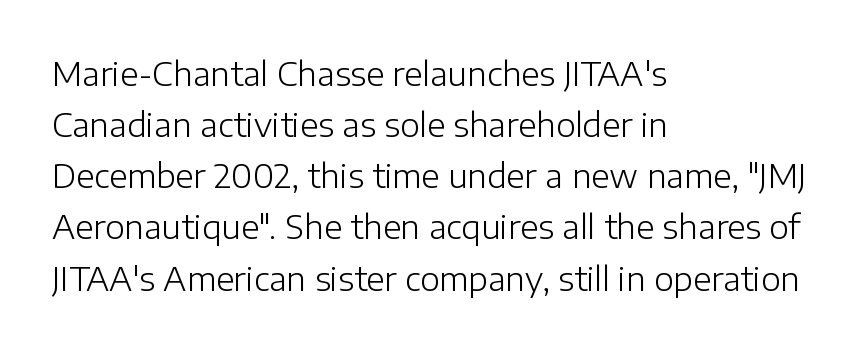
Q: Is the text bold? A: No.
Q: Is the text italic (slanted)? A: No, it is upright.
Q: Is the typeface a serif or a sans-serif typeface? A: Sans-serif.
Q: Is the text underlined? A: No.
Q: How is the paragraph aligned? A: Left-aligned.
Q: Is the spacing between letters normal or unusually wide? A: Normal.
Q: Is the spacing between lines tight, normal or loose? A: Normal.
Q: Width (condensed, normal, or wide)? A: Normal.
Q: Stroke contrast? A: Low.
Q: x-height? A: Medium.
Q: Monospaced? A: No.
